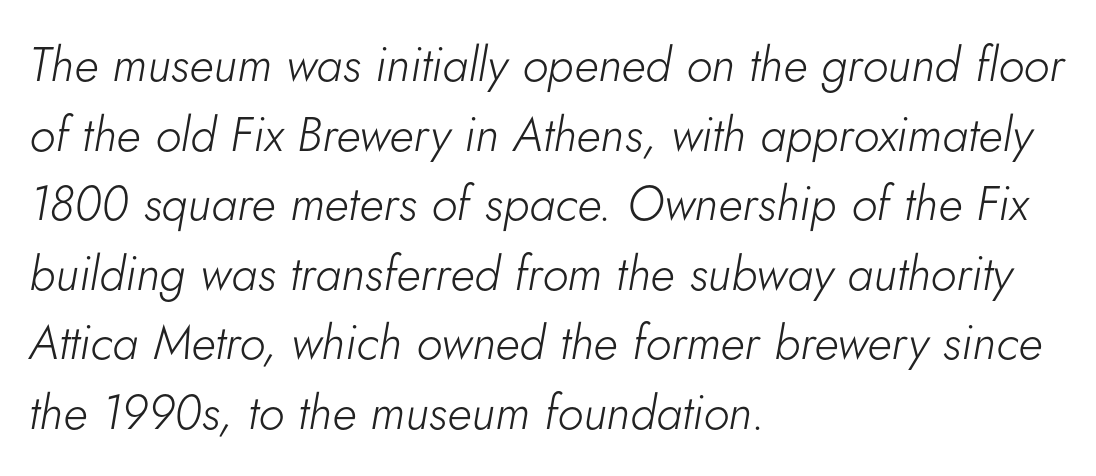
The image shows 48 px light type, italic (leaning right); set left-aligned, normal line spacing (1.45x), normal letter spacing, not underlined; low stroke contrast and a small x-height.
